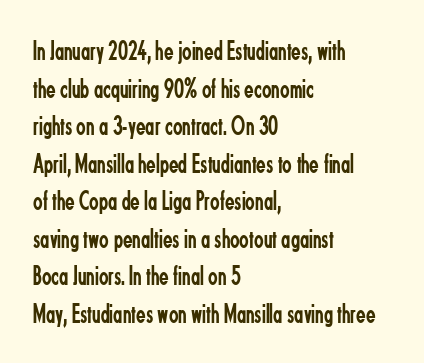
The image shows 28 px regular-weight, condensed sans-serif type, upright; set left-aligned, normal line spacing (1.34x), normal letter spacing, not underlined; low stroke contrast and a small x-height.
